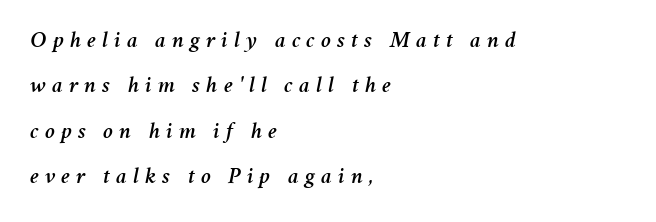
Q: Is the text italic (slanted)? A: Yes, it leans right by about 11 degrees.
Q: Is the text underlined? A: No.
Q: How is the paragraph aligned? A: Left-aligned.
Q: Is the spacing between letters normal or unusually wide? A: Unusually wide.
